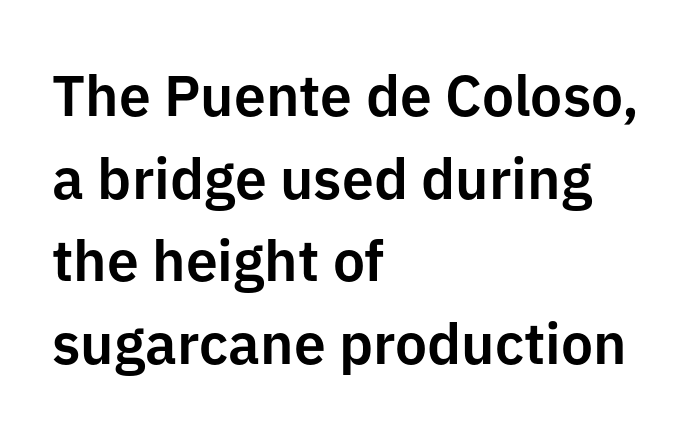
A roman cut, with each character standing at attention. Letters rest on an invisible, unmarked baseline. One glance says typical: line gaps are just what's usual. Does the type have serifs? No, each stem ends abruptly. The rendering uses natural spacing where letterforms have individual widths.
